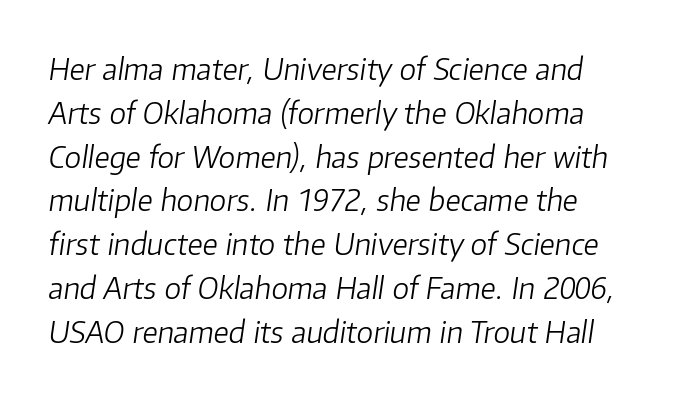
{"italic": "yes", "lean": "right", "slant_degrees": 8, "bold": "no", "weight": "light", "width": "normal", "stroke_contrast": "low", "x_height": "medium", "monospaced": "no", "underline": "no", "line_spacing": "normal", "line_spacing_ratio": 1.46, "letter_spacing": "normal", "letter_spacing_em": 0.0, "glyph_px": 30}
